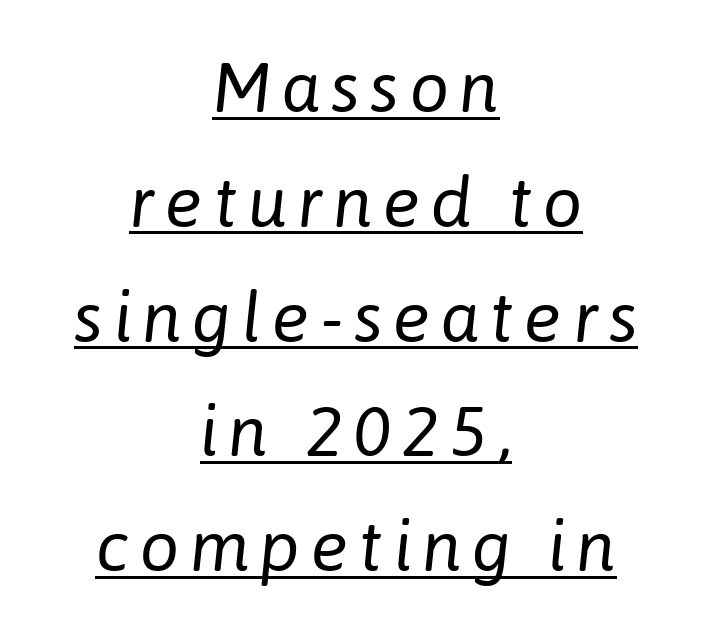
Whoever set this chose a conventional vertical rhythm. The lines are quadded center. Do the characters align in a grid? No, the font is proportional. Decoration check: the copy is underlined.
